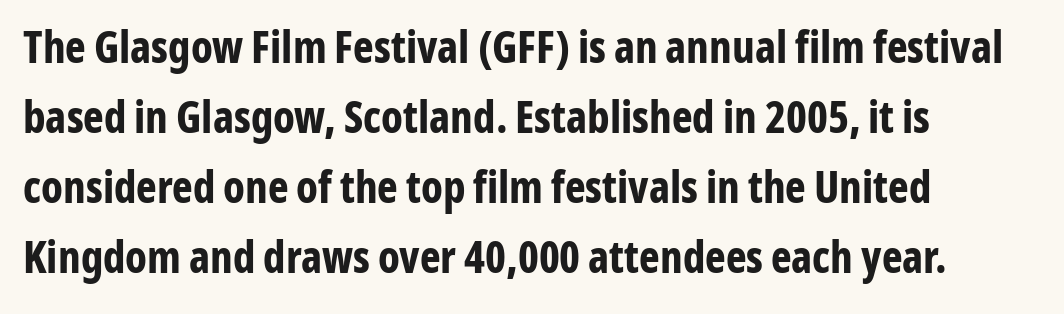
The image shows 44 px bold, condensed sans-serif type, upright; set left-aligned, normal line spacing (1.59x), normal letter spacing, not underlined; low stroke contrast and a medium x-height.
